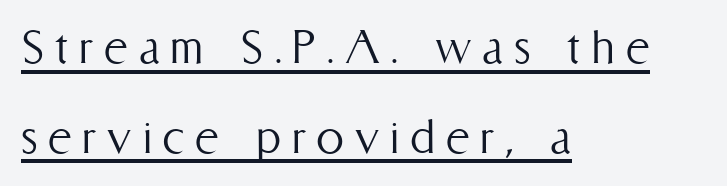
Q: Is the text bold? A: No.
Q: Is the text italic (slanted)? A: No, it is upright.
Q: Is the text underlined? A: Yes.
Q: How is the paragraph aligned? A: Left-aligned.
Q: Is the spacing between lines tight, normal or loose? A: Normal.
Q: Width (condensed, normal, or wide)? A: Condensed.
Q: Stroke contrast? A: Medium.
Q: x-height? A: Medium.
Q: Monospaced? A: No.
